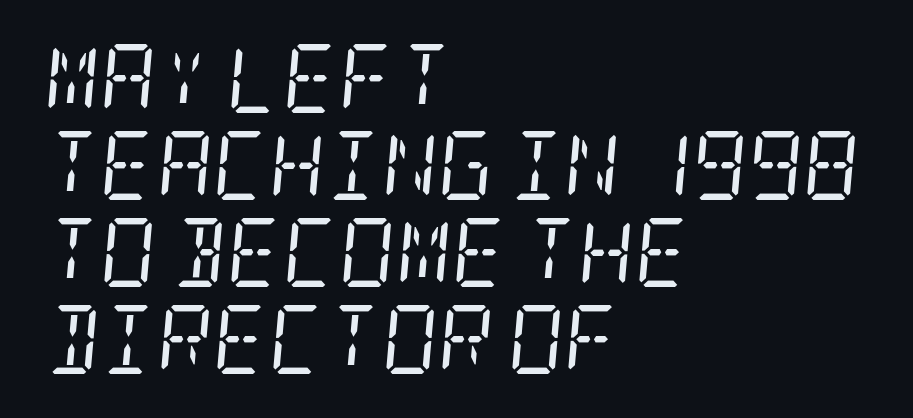
The image shows 69 px regular-weight, condensed serif type, italic (leaning right); set left-aligned, normal line spacing (1.26x), normal letter spacing, not underlined; low stroke contrast and a large x-height.
